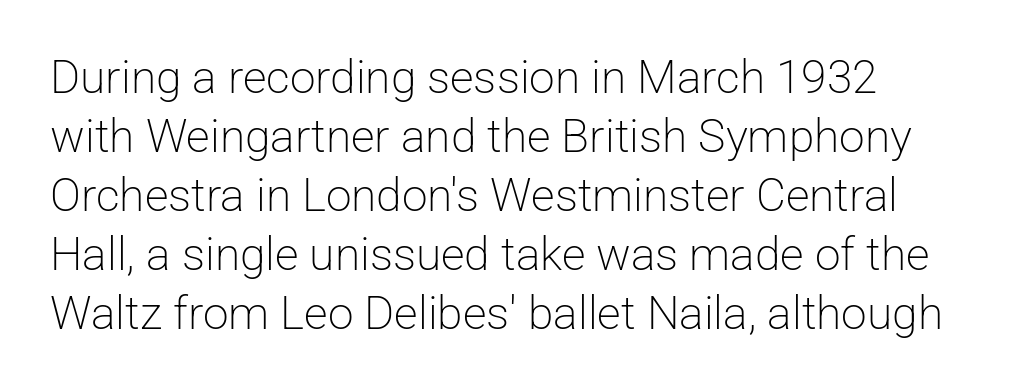
Words float on clear page, feet unadorned. This sample is left-justified, so line endings fall wherever the words run out. Stems here are at most as thick as an everyday book face. Here the designer chose a conventional face with non-uniform glyph widths. These lines keep a tight, regular rhythm from letter to letter.
